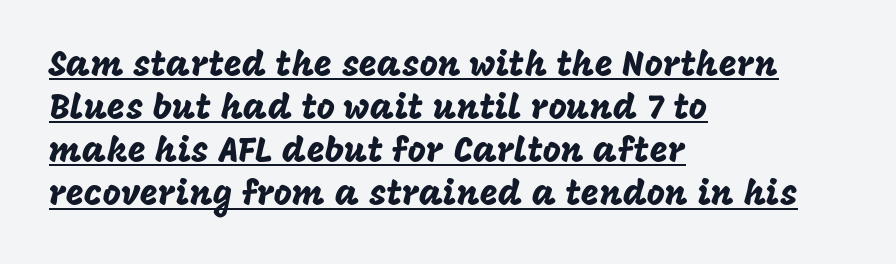
Q: Is the text italic (slanted)? A: Yes.
Q: Is the typeface a serif or a sans-serif typeface? A: Sans-serif.
Q: Is the text underlined? A: Yes.
Q: How is the paragraph aligned? A: Left-aligned.
Q: Is the spacing between letters normal or unusually wide? A: Normal.
Q: Width (condensed, normal, or wide)? A: Normal.
Q: Stroke contrast? A: Low.
Q: x-height? A: Large.
Q: Monospaced? A: No.
